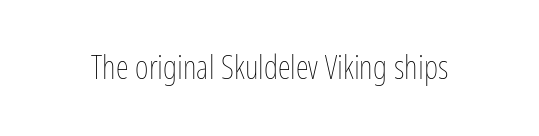
The image shows 33 px thin, condensed type, upright; set normal letter spacing, not underlined; low stroke contrast and a medium x-height.
